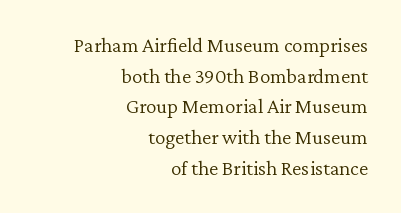
The lettering stays uniformly vertical, giving the passage a roman look. The lines sit at an ordinary, default distance from one another. This rendering uses right alignment, leaving the left contour irregular. Letters rest on an invisible, unmarked baseline. The passage shown has conventional tracking throughout. Is the type heavy? It reads as light-to-regular instead.
